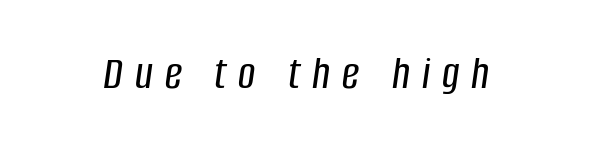
{"italic": "yes", "lean": "right", "slant_degrees": 8, "width": "condensed", "stroke_contrast": "low", "x_height": "large", "monospaced": "no", "underline": "no", "letter_spacing": "wide", "letter_spacing_em": 0.25, "glyph_px": 48}
